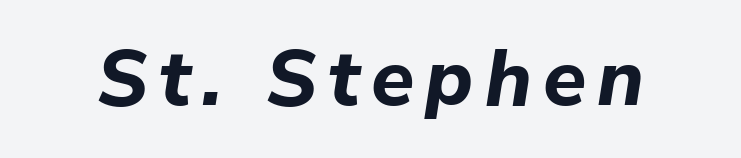
The passage shown is emphatically bold. The rendering applies a slant to the glyphs. This sample has the flowing, uneven cadence of proportional lettering. Bare-footed words on every line.
